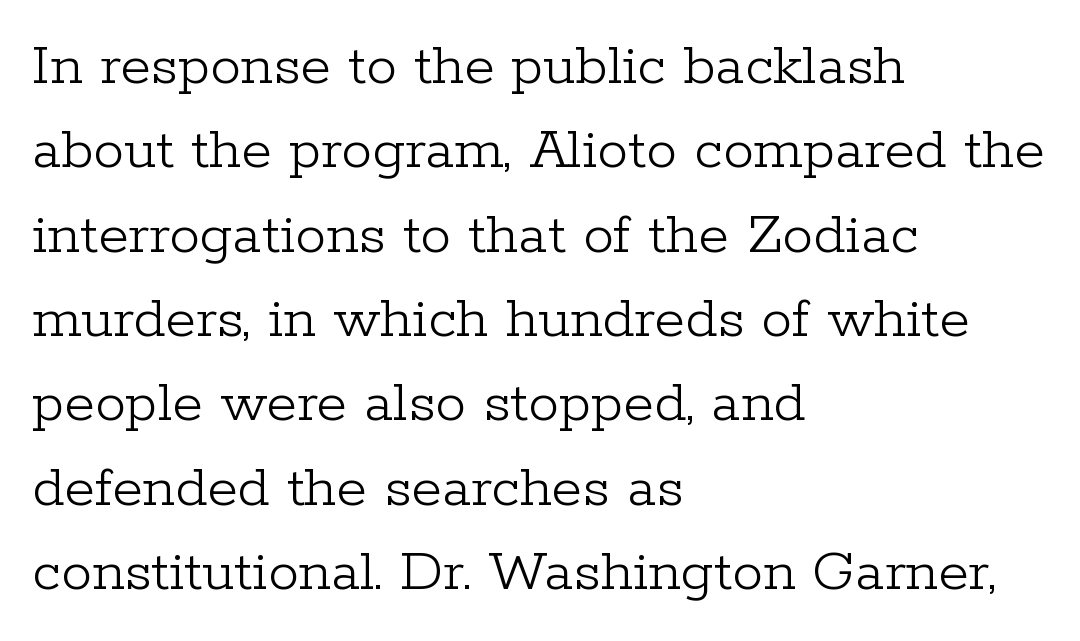
The image shows 62 px light serif type, upright; set left-aligned, normal line spacing (1.36x), normal letter spacing, not underlined; low stroke contrast and a medium x-height.
